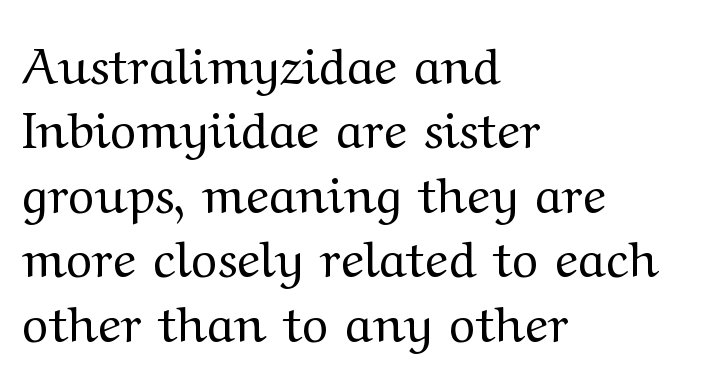
This sample has the flowing, uneven cadence of proportional lettering. This is roman type, the default non-slanted kind. The rendering anchors every line to the left-hand side. The strokes carry an ordinary text weight at most. The type family on display is of the serif kind.
